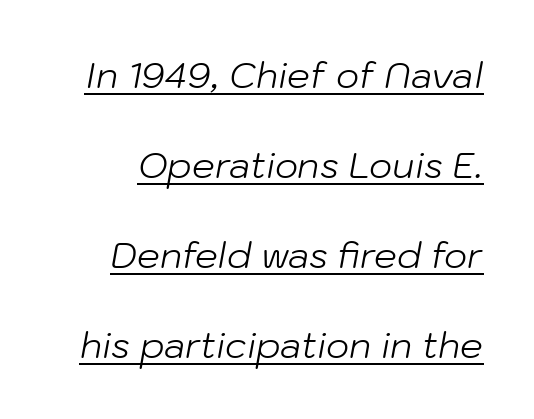
{"italic": "yes", "lean": "right", "slant_degrees": 10, "bold": "no", "weight": "light", "width": "normal", "stroke_contrast": "low", "x_height": "medium", "monospaced": "no", "underline": "yes", "line_spacing": "loose", "line_spacing_ratio": 2.5, "letter_spacing": "normal", "letter_spacing_em": 0.0, "glyph_px": 36}
